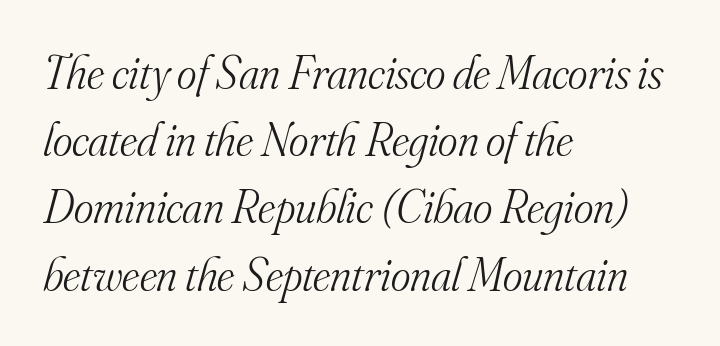
The image shows 47 px light serif type, italic (leaning right); set left-aligned, normal line spacing (1.43x), normal letter spacing, not underlined; medium stroke contrast and a small x-height.
